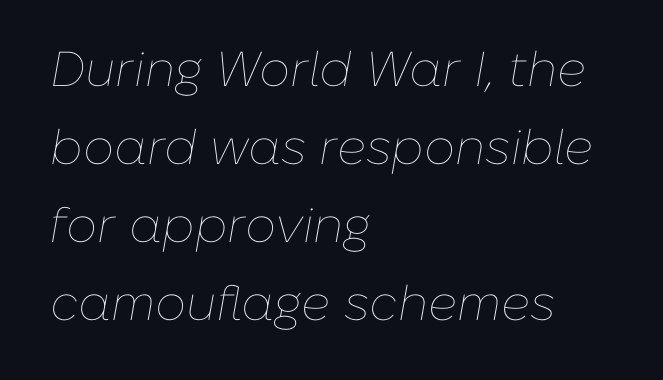
{"italic": "yes", "lean": "right", "slant_degrees": 10, "bold": "no", "weight": "thin", "width": "normal", "stroke_contrast": "low", "x_height": "medium", "monospaced": "no", "underline": "no", "align": "left", "line_spacing": "normal", "line_spacing_ratio": 1.59, "letter_spacing": "normal", "letter_spacing_em": 0.0, "glyph_px": 49}
